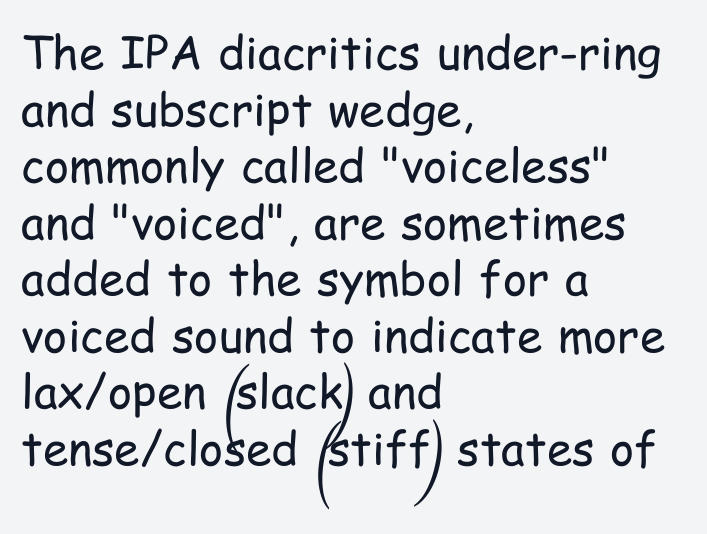
The image shows 46 px regular-weight, condensed sans-serif type, upright; set left-aligned, line spacing 1.23x, normal letter spacing, not underlined; low stroke contrast and a medium x-height.
